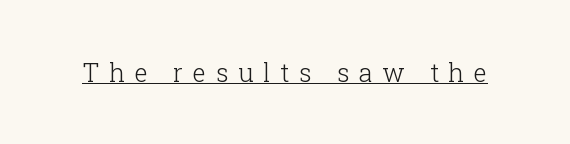
The lettering is marked with a stroke running underneath it. The letters are spread apart with noticeably loose tracking. Caption: face not bold, strokes unweighted. In terms of posture, this sample is upright.
